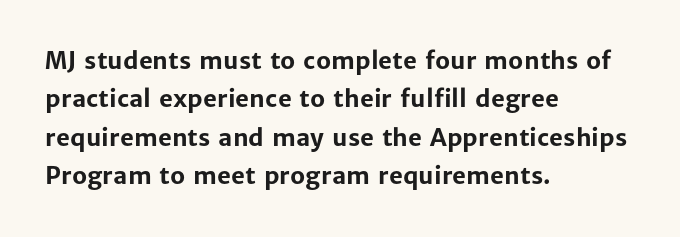
The image shows 24 px bold type, upright; set left-aligned, normal line spacing (1.6x), normal letter spacing, not underlined.
